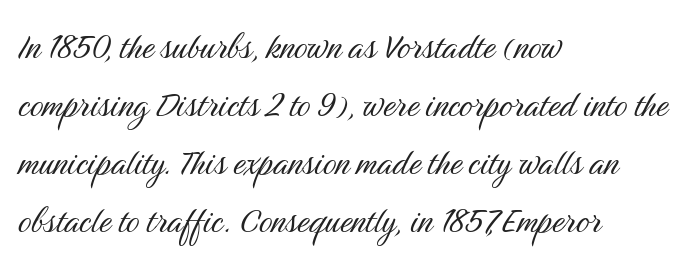
{"serif": "no", "bold": "no", "weight": "light", "width": "condensed", "stroke_contrast": "medium", "x_height": "medium", "monospaced": "no", "underline": "no", "align": "left", "line_spacing": "normal", "line_spacing_ratio": 1.38, "letter_spacing": "normal", "letter_spacing_em": 0.0, "glyph_px": 42}
